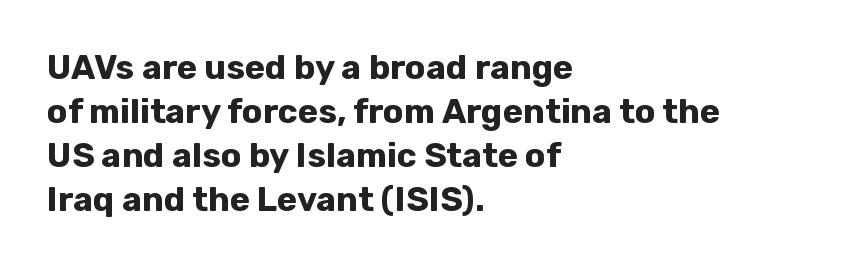
The image shows 34 px bold sans-serif type, upright; set left-aligned, normal line spacing (1.29x), normal letter spacing, not underlined; low stroke contrast and a medium x-height.
